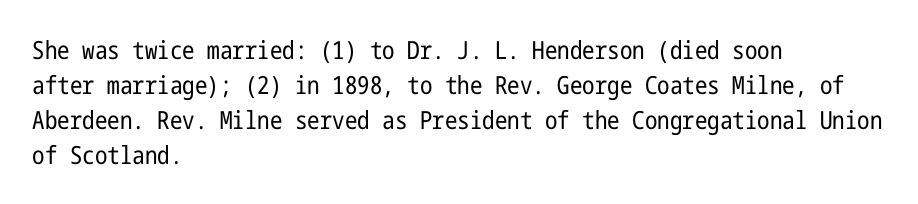
{"italic": "no", "bold": "no", "underline": "no", "align": "left", "line_spacing": "normal", "line_spacing_ratio": 1.4, "letter_spacing": "normal", "letter_spacing_em": 0.0, "glyph_px": 25}
